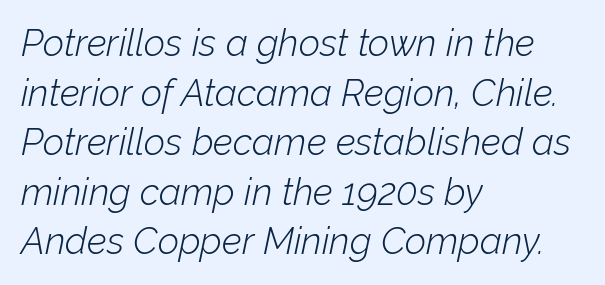
{"italic": "yes", "lean": "right", "slant_degrees": 12, "bold": "no", "weight": "light", "width": "normal", "stroke_contrast": "low", "x_height": "medium", "monospaced": "no", "underline": "no", "align": "left", "line_spacing": "normal", "line_spacing_ratio": 1.34, "letter_spacing": "normal", "letter_spacing_em": 0.0, "glyph_px": 37}
